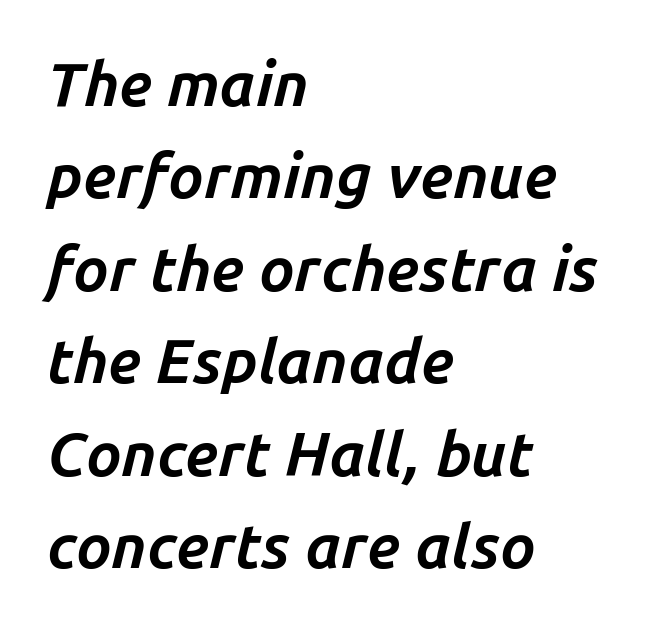
{"italic": "yes", "lean": "right", "slant_degrees": 14, "bold": "yes", "weight": "bold", "width": "normal", "stroke_contrast": "low", "x_height": "medium", "monospaced": "no", "underline": "no", "align": "left", "line_spacing": "normal", "line_spacing_ratio": 1.49, "letter_spacing": "normal", "letter_spacing_em": 0.0, "glyph_px": 62}
